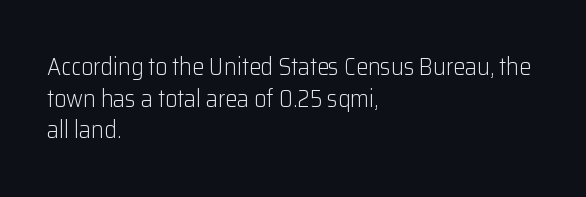
The image shows 24 px text type, upright; set left-aligned, normal line spacing (1.32x), normal letter spacing, not underlined.
